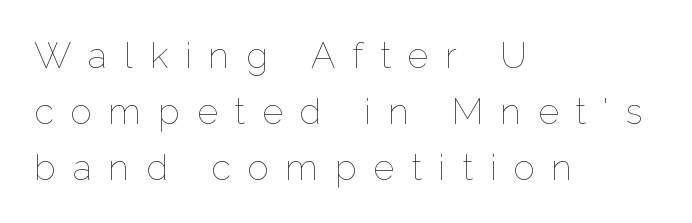
{"italic": "no", "bold": "no", "weight": "thin", "width": "normal", "stroke_contrast": "low", "x_height": "medium", "monospaced": "no", "underline": "no", "align": "left", "line_spacing": "normal", "line_spacing_ratio": 1.55, "letter_spacing": "wide", "letter_spacing_em": 0.47, "glyph_px": 36}
